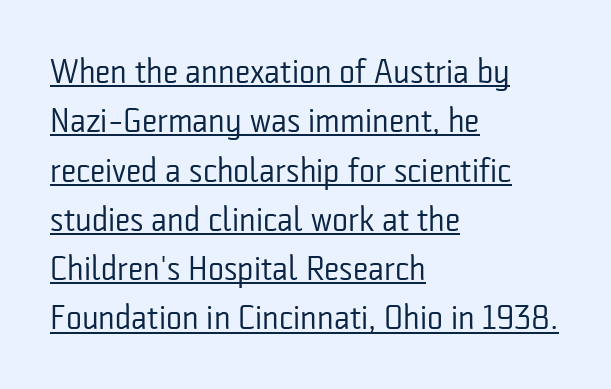
One-word summary of the alignment: left. In terms of posture, this sample is upright. The string is rendered with underlining switched on. The passage shown is not bold in any degree. The letters advance in unequal steps, a hallmark of proportional type.
